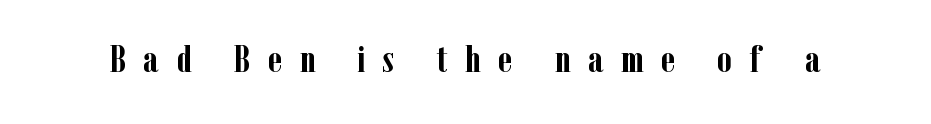
The image shows 37 px semibold, condensed serif type, upright; set unusually wide letter spacing (+0.47 em), not underlined; low stroke contrast and a medium x-height.
